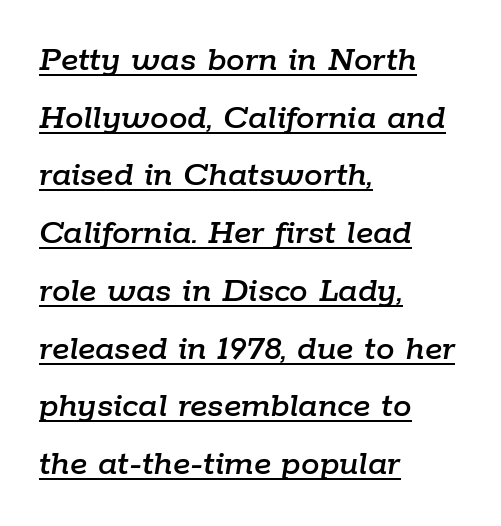
Notice how a bar underscores the lettering throughout. Leading: standard. The passage shown is typed in a proportional face where columns would drift. Tall strokes in this sample are angled rather than plumb. Does extra space separate the letters? No, they use regular spacing.
